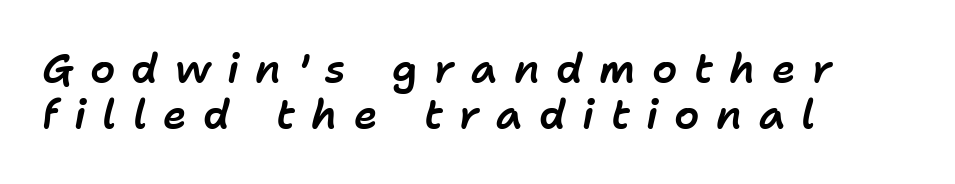
{"italic": "yes", "lean": "right", "slant_degrees": 11, "width": "normal", "stroke_contrast": "low", "x_height": "medium", "monospaced": "no", "underline": "no", "align": "left", "line_spacing": "tight", "line_spacing_ratio": 1.15, "letter_spacing": "wide", "letter_spacing_em": 0.41, "glyph_px": 40}
